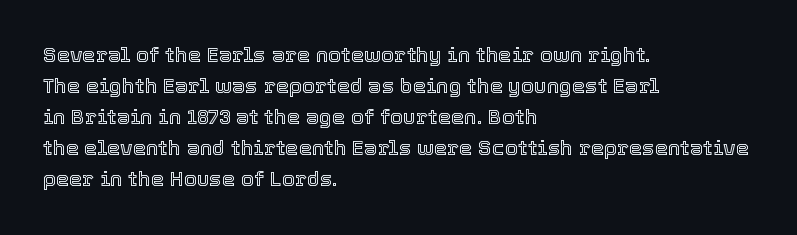
{"italic": "no", "underline": "no", "align": "left", "line_spacing": "normal", "line_spacing_ratio": 1.48, "letter_spacing": "normal", "letter_spacing_em": 0.0, "glyph_px": 21}
